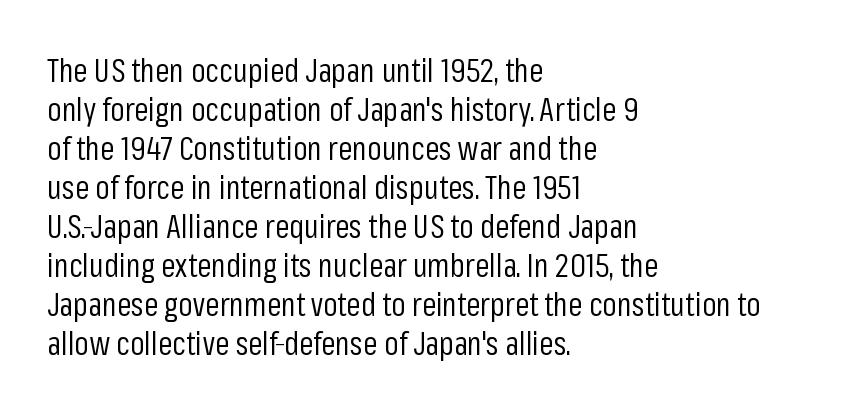
{"serif": "no", "italic": "no", "bold": "no", "weight": "regular", "width": "condensed", "stroke_contrast": "low", "x_height": "medium", "monospaced": "no", "underline": "no", "align": "left", "line_spacing_ratio": 1.22, "letter_spacing": "normal", "letter_spacing_em": 0.0, "glyph_px": 32}
